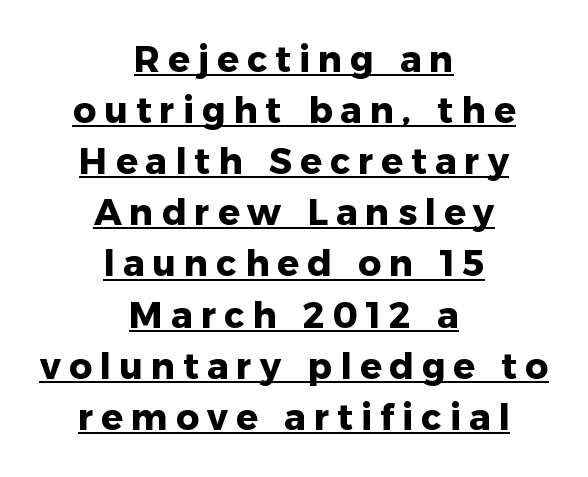
{"serif": "no", "italic": "no", "bold": "yes", "weight": "heavy", "width": "normal", "stroke_contrast": "low", "x_height": "medium", "monospaced": "no", "underline": "yes", "align": "center", "line_spacing": "normal", "line_spacing_ratio": 1.42, "letter_spacing": "wide", "letter_spacing_em": 0.22, "glyph_px": 36}
